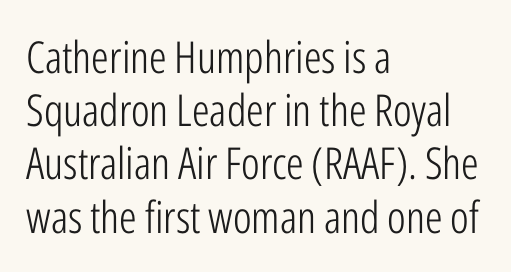
The image shows 44 px light, condensed sans-serif type, upright; set left-aligned, line spacing 1.21x, normal letter spacing, not underlined; low stroke contrast and a medium x-height.
